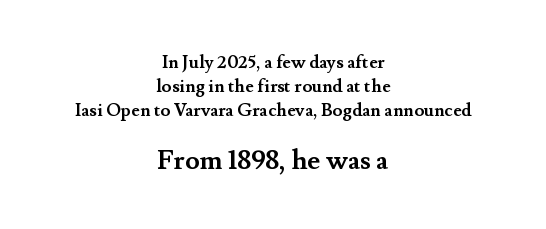
The image shows 27 px bold type, upright; set centered, normal line spacing (1.32x), normal letter spacing, not underlined; the second (bottom) block is 1.5x larger.
